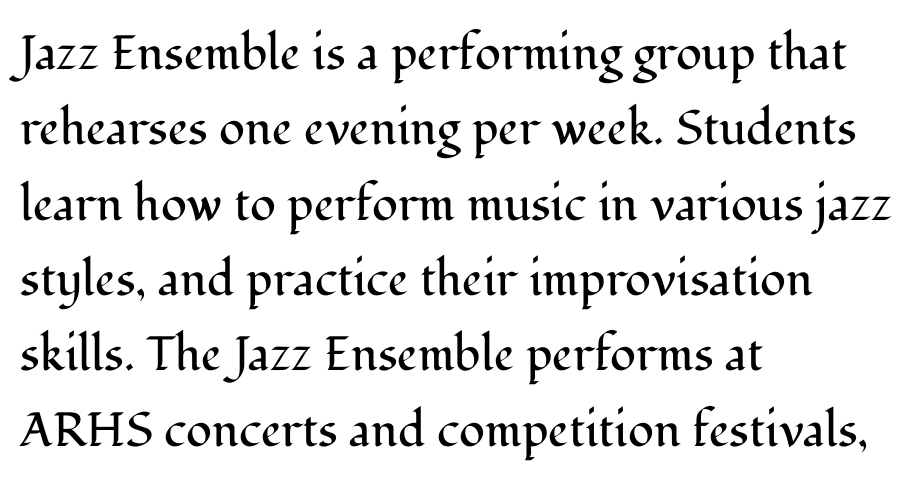
Q: Is the text bold? A: No.
Q: Is the text italic (slanted)? A: No, it is upright.
Q: Is the typeface a serif or a sans-serif typeface? A: Serif.
Q: Is the text underlined? A: No.
Q: How is the paragraph aligned? A: Left-aligned.
Q: Is the spacing between letters normal or unusually wide? A: Normal.
Q: Is the spacing between lines tight, normal or loose? A: Normal.
Q: Width (condensed, normal, or wide)? A: Normal.
Q: Stroke contrast? A: Medium.
Q: x-height? A: Medium.
Q: Monospaced? A: No.
